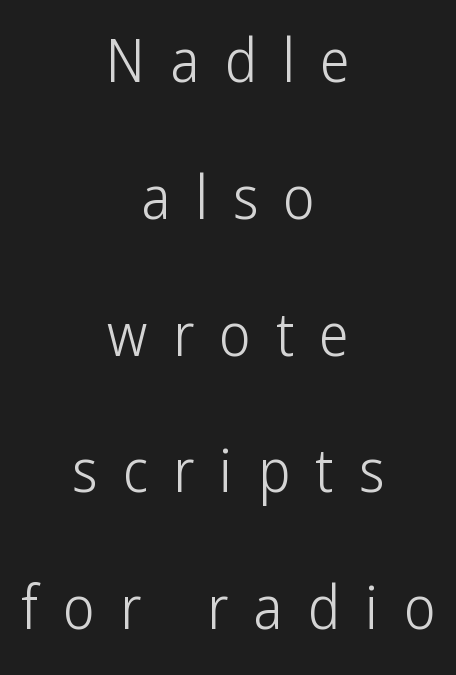
The specimen reads as upright at a glance. Successive baselines arrive slowly, with a big drop between each. The text block is weighted toward neither margin, spreading evenly from the middle. Decoration check: the copy has no underline. Caption: expanded tracking, letters set apart. I'd call this a sans setting — the letters go barefoot.
